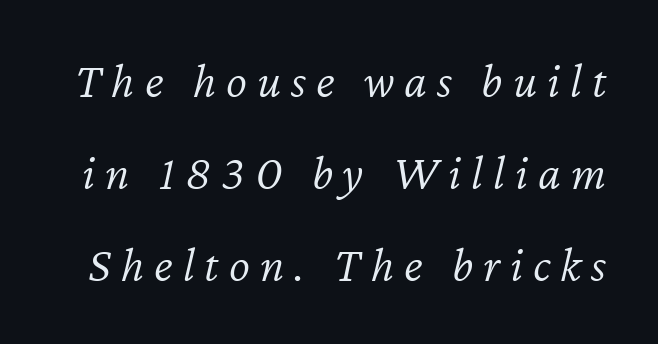
Q: Is the text bold? A: No.
Q: Is the text italic (slanted)? A: Yes, it leans right by about 12 degrees.
Q: Is the text underlined? A: No.
Q: Is the spacing between letters normal or unusually wide? A: Unusually wide.
Q: Width (condensed, normal, or wide)? A: Normal.
Q: Stroke contrast? A: Low.
Q: x-height? A: Medium.
Q: Monospaced? A: No.
